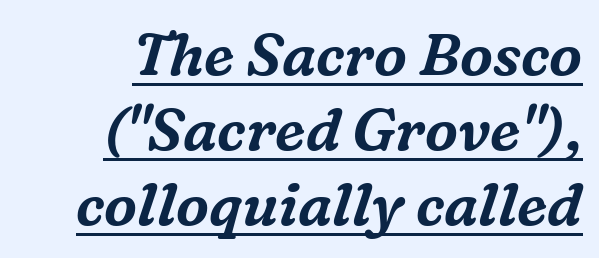
Interline gaps are of average width in this sample. The rag falls on the left side of this text block. Type style note: has serifs. Somebody hit Ctrl+U on this one — the words are underlined.
